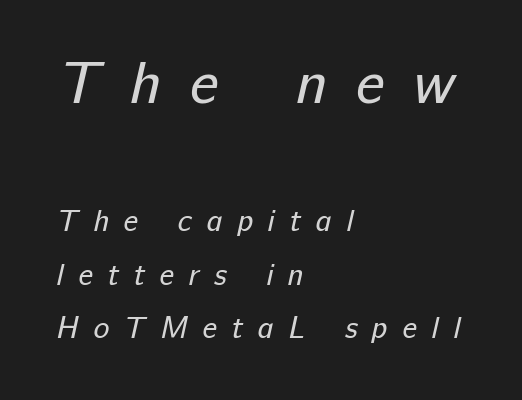
The image shows 59 px regular-weight sans-serif type; set left-aligned, line spacing 1.78x, unusually wide letter spacing (+0.49 em), not underlined; the first (top) block is 1.97x larger; low stroke contrast and a medium x-height.
